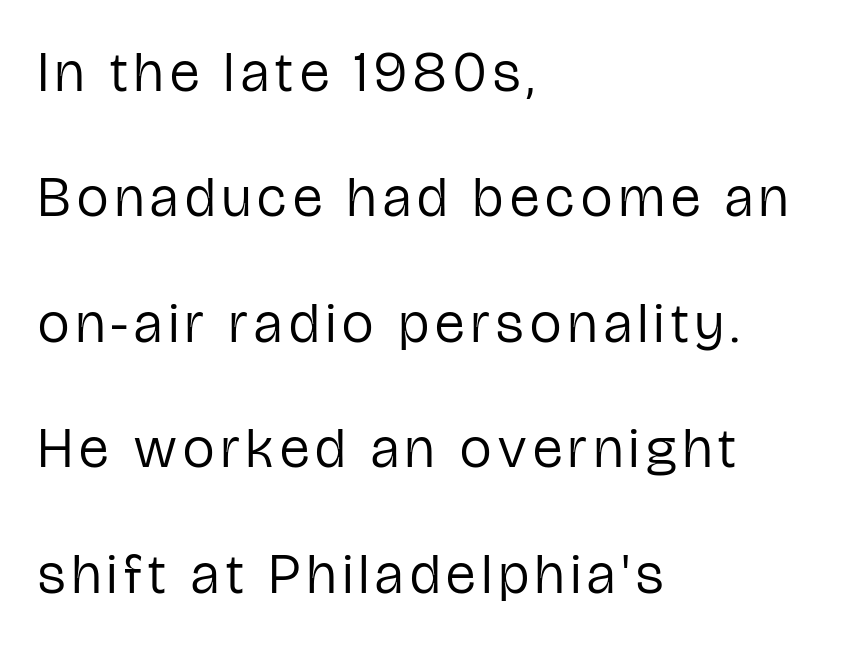
{"serif": "no", "italic": "no", "bold": "no", "weight": "regular", "width": "condensed", "stroke_contrast": "low", "x_height": "medium", "monospaced": "no", "underline": "no", "align": "left", "line_spacing": "loose", "line_spacing_ratio": 2.24, "glyph_px": 56}
